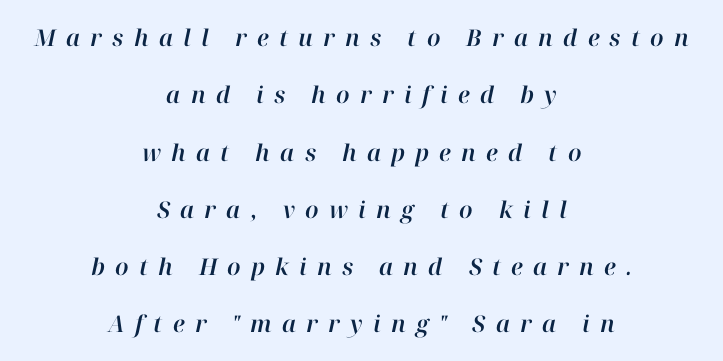
You can tell it's italic because the verticals aren't actually vertical. Which margin do the lines hug? Neither — every line sits in the middle. Honestly, the rows look like they've been pulled way apart. Has an underline been added? It has not. The tracking reads as deliberately expanded to a designer's eye.
